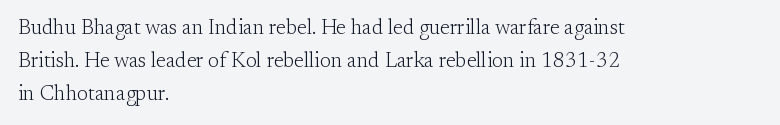
The face looks like a standard text weight, possibly lighter. Short and long lines alike share a common starting point at left. Vertically, the passage feels balanced, rows spaced as you'd expect. A bare baseline throughout the passage. Here the glyphs are tracked normally, forming tight word shapes.
